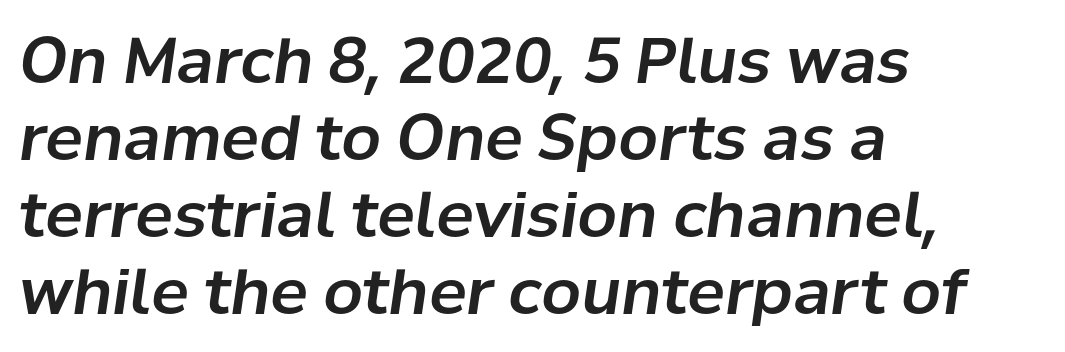
The letters advance in unequal steps, a hallmark of proportional type. The face used here is rendered with its standard letterfit. Quick note: underline off. A typesetter would mark this as italic. The rag falls on the right side of this text block.
